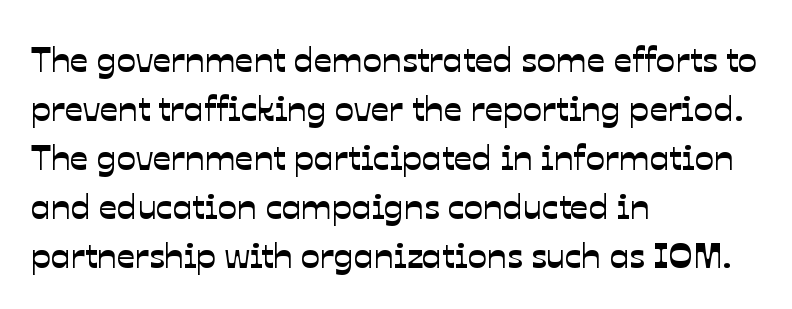
Typographically, this falls in the sans-serif category. Observe the ordinary spacing: letters are neighbours, not strangers. Rows of type keep a routine distance in the vertical direction. Line beginnings align vertically; line endings do not.
